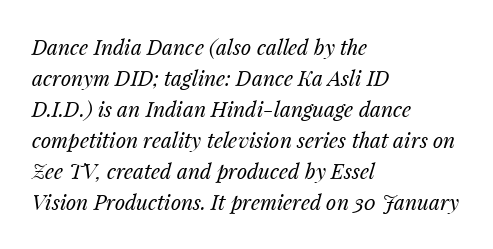
The image shows 21 px text type, italic (leaning right); set left-aligned, normal line spacing (1.48x), normal letter spacing, not underlined.
